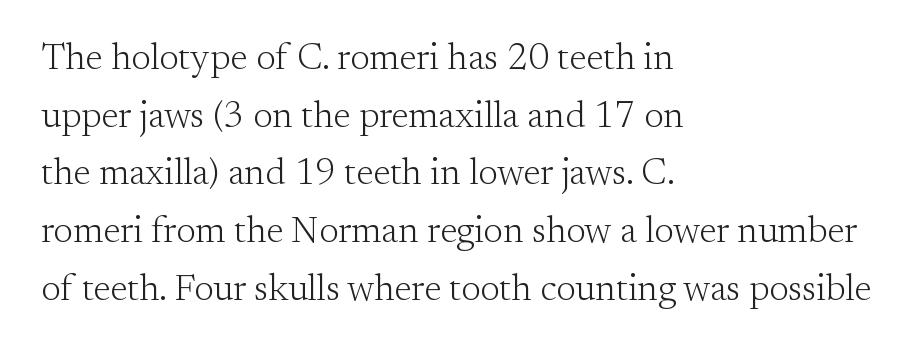
{"serif": "yes", "italic": "no", "bold": "no", "weight": "light", "width": "normal", "stroke_contrast": "medium", "x_height": "small", "monospaced": "no", "underline": "no", "align": "left", "line_spacing": "normal", "line_spacing_ratio": 1.56, "letter_spacing": "normal", "letter_spacing_em": 0.0, "glyph_px": 37}
